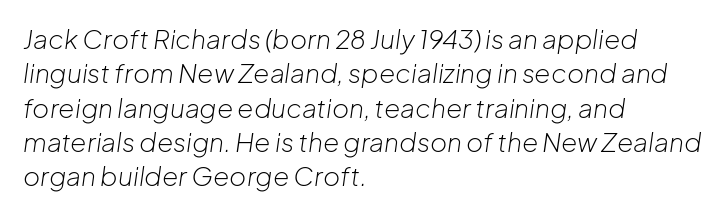
The image shows 26 px text type, italic (leaning right); set left-aligned, normal line spacing (1.32x), normal letter spacing, not underlined.
